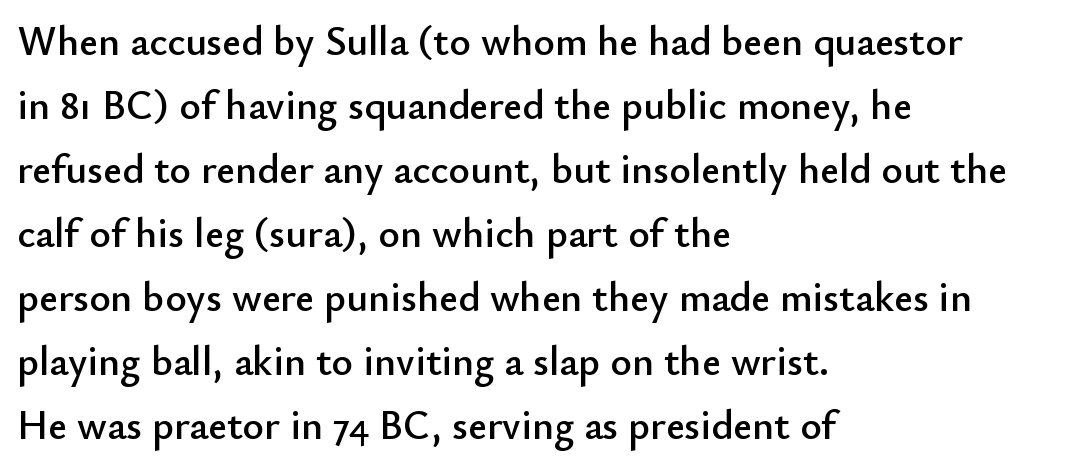
The image shows 41 px sans-serif type, upright; set left-aligned, normal line spacing (1.56x), normal letter spacing, not underlined; low stroke contrast and a small x-height.
